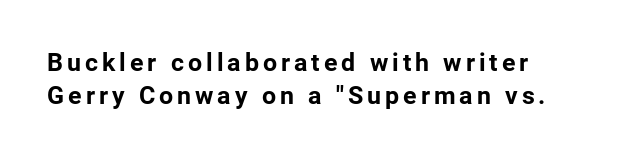
Q: Is the text bold? A: Yes.
Q: Is the text italic (slanted)? A: No, it is upright.
Q: Is the text underlined? A: No.
Q: Is the spacing between lines tight, normal or loose? A: Normal.
